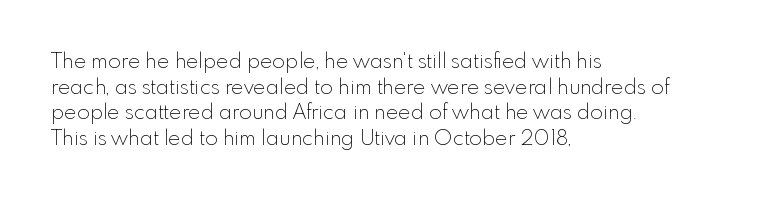
Does extra space separate the letters? No, they use regular spacing. The passage is arranged the way most books set body copy — flush left. The area under the type is left untouched. The face looks like a standard text weight, possibly lighter. Notice how the stems are strictly vertical — no italics here.
